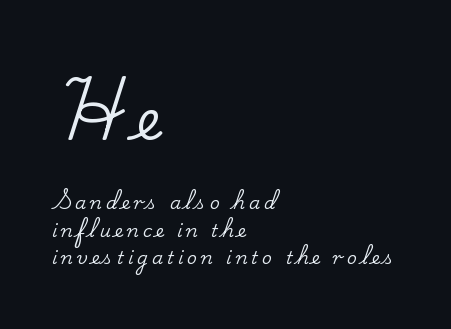
Q: Is the text italic (slanted)? A: Yes.
Q: Is the typeface a serif or a sans-serif typeface? A: Serif.
Q: Is the text underlined? A: No.
Q: How is the paragraph aligned? A: Left-aligned.
Q: Is the spacing between letters normal or unusually wide? A: Unusually wide.
Q: Is the spacing between lines tight, normal or loose? A: Normal.
Q: Which block of text is set in a larger size, the first (top) or the second (bottom)? A: The first (top) one.
Q: Width (condensed, normal, or wide)? A: Normal.
Q: Stroke contrast? A: Low.
Q: x-height? A: Small.
Q: Monospaced? A: No.
